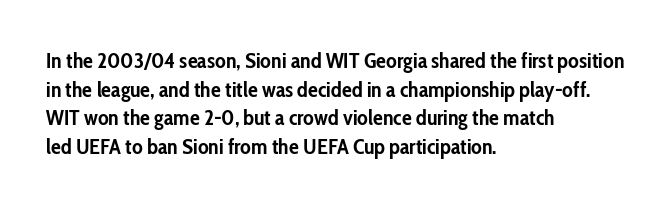
The image shows 22 px bold type, upright; set left-aligned, normal line spacing (1.3x), normal letter spacing, not underlined.
